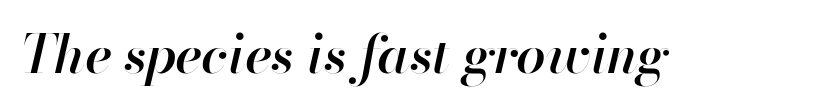
{"italic": "yes", "lean": "right", "slant_degrees": 13, "bold": "semi", "weight": "semibold", "width": "normal", "stroke_contrast": "high", "x_height": "small", "monospaced": "no", "underline": "no", "letter_spacing": "normal", "letter_spacing_em": 0.0, "glyph_px": 53}
